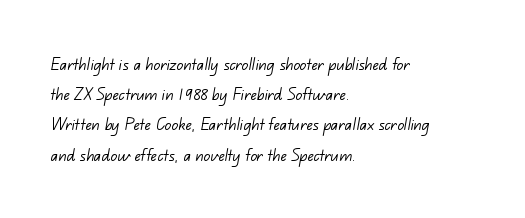
The image shows 20 px text type; set left-aligned, normal line spacing (1.51x), normal letter spacing, not underlined.
